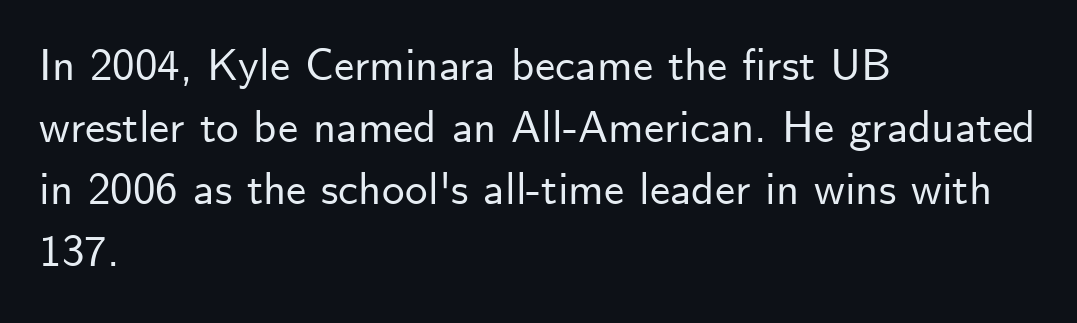
Do the letters lean? They stand straight. This rendering leaves character spacing at its baseline value. These lines are composed in type without serifs. Proportional: the letters do not fall into vertical columns. Nobody drew a line under any word here. The text block is weighted toward the left margin, trailing off unevenly rightward.
